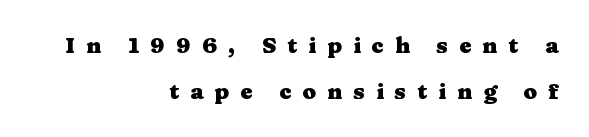
Just letters on the line, the space beneath them empty. Line spacing here is loose. This rendering widens character spacing well past its baseline value. The letters are bold, with thick, heavy strokes.
